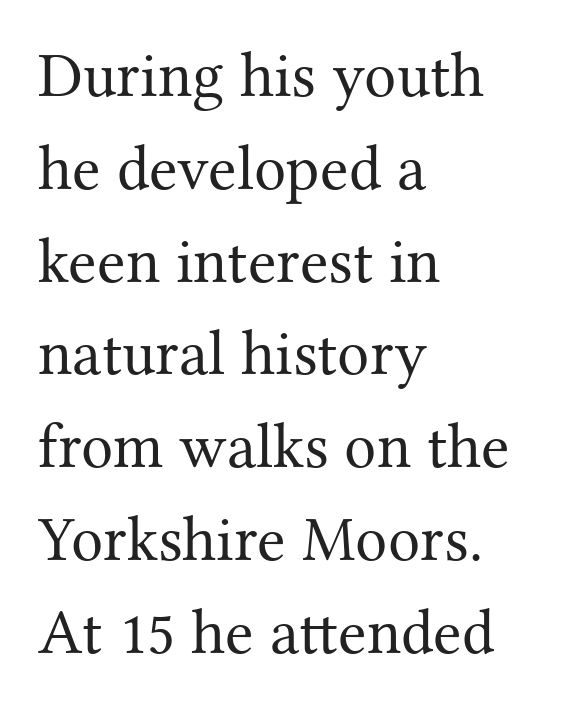
The face used here is proportionally spaced, like ordinary book or web type. This block has exactly the height ordinary leading produces. This is not heavy type; no bold has been used. Visually the block forms a straight wall on the left and a jagged coastline on the right. This sample uses a serif face. Type without underlining.
